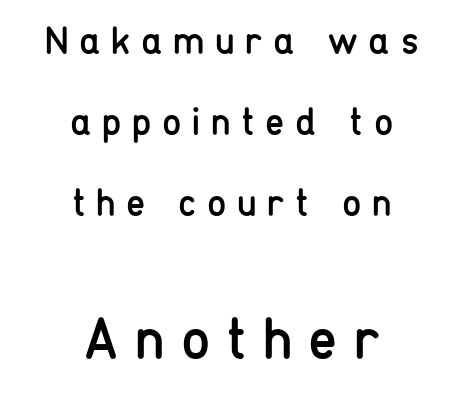
{"serif": "no", "italic": "no", "bold": "no", "weight": "regular", "width": "condensed", "stroke_contrast": "low", "x_height": "medium", "monospaced": "no", "underline": "no", "align": "center", "line_spacing": "loose", "line_spacing_ratio": 2.08, "letter_spacing": "wide", "letter_spacing_em": 0.27, "larger_block": "second", "size_ratio": 1.51, "glyph_px": 59}
